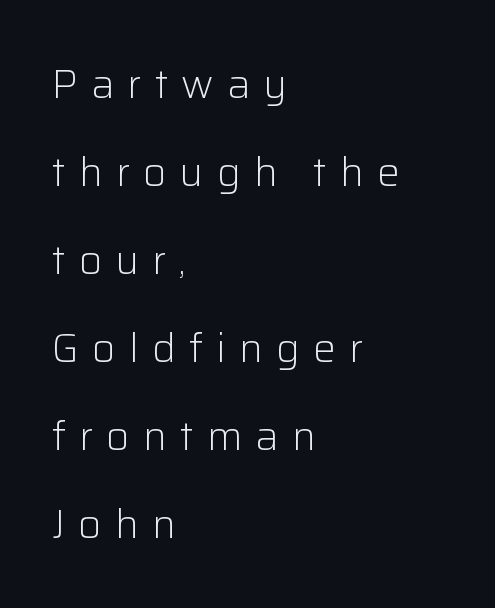
Visually the block forms a straight wall on the left and a jagged coastline on the right. Examine the stroke ends and you'll find no serifs. Bold? No — there's no thickening of the strokes. A typesetter would call this heavily tracked-out type. Think of a printed novel: that variable character pitch is what you see here.
